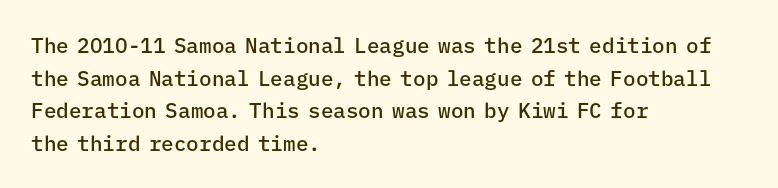
The image shows 21 px text type, upright; set left-aligned, normal line spacing (1.55x), normal letter spacing, not underlined.
